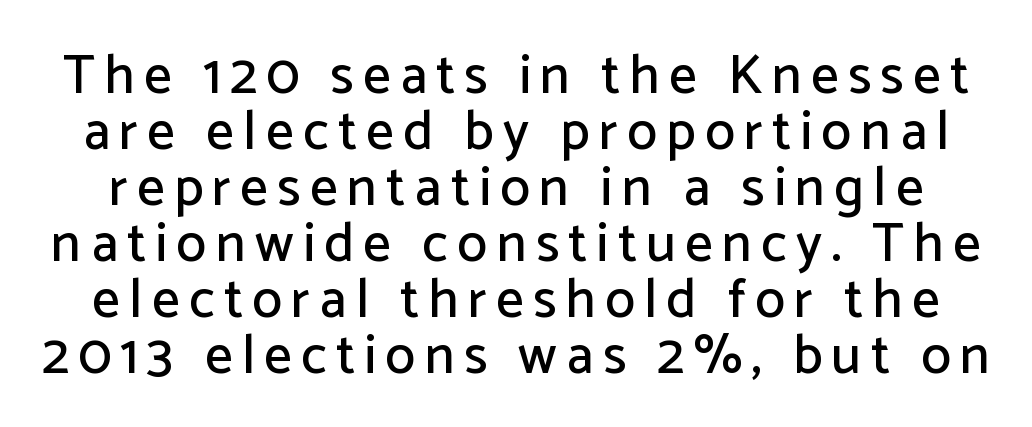
{"serif": "no", "italic": "no", "width": "normal", "stroke_contrast": "low", "x_height": "medium", "monospaced": "no", "underline": "no", "line_spacing": "tight", "line_spacing_ratio": 1.02, "glyph_px": 55}
